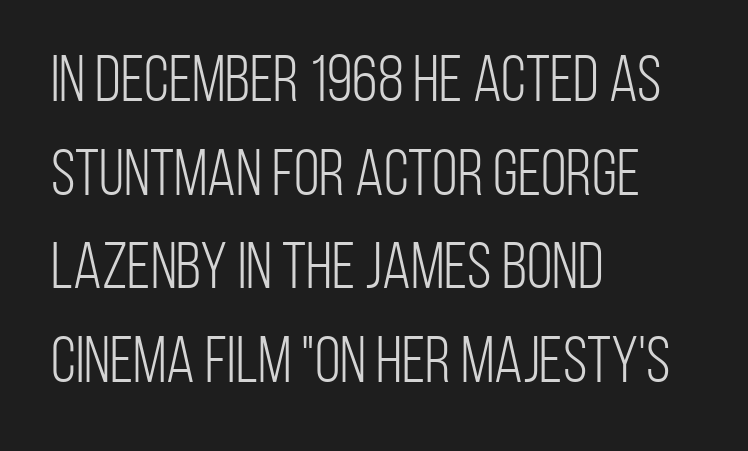
Q: Is the text bold? A: No.
Q: Is the text italic (slanted)? A: No, it is upright.
Q: Is the typeface a serif or a sans-serif typeface? A: Sans-serif.
Q: Is the text underlined? A: No.
Q: How is the paragraph aligned? A: Left-aligned.
Q: Is the spacing between letters normal or unusually wide? A: Normal.
Q: Is the spacing between lines tight, normal or loose? A: Normal.
Q: Width (condensed, normal, or wide)? A: Condensed.
Q: Stroke contrast? A: Low.
Q: x-height? A: Large.
Q: Monospaced? A: No.
